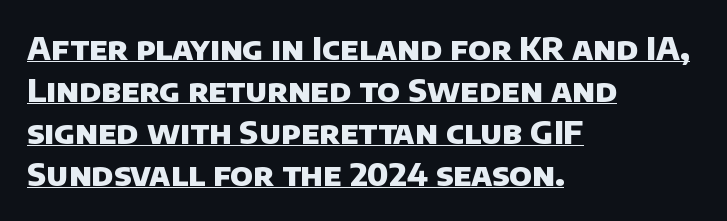
The image shows 32 px heavy sans-serif type; set left-aligned, normal line spacing (1.31x), normal letter spacing, underlined; low stroke contrast and a large x-height.
